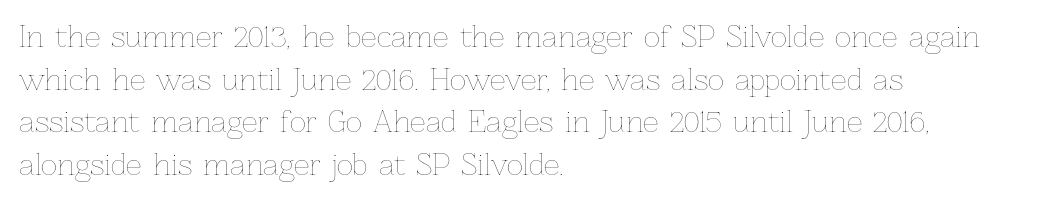
{"italic": "no", "bold": "no", "weight": "thin", "width": "normal", "stroke_contrast": "low", "x_height": "medium", "monospaced": "no", "underline": "no", "align": "left", "line_spacing": "normal", "line_spacing_ratio": 1.52, "letter_spacing": "normal", "letter_spacing_em": 0.0, "glyph_px": 28}
